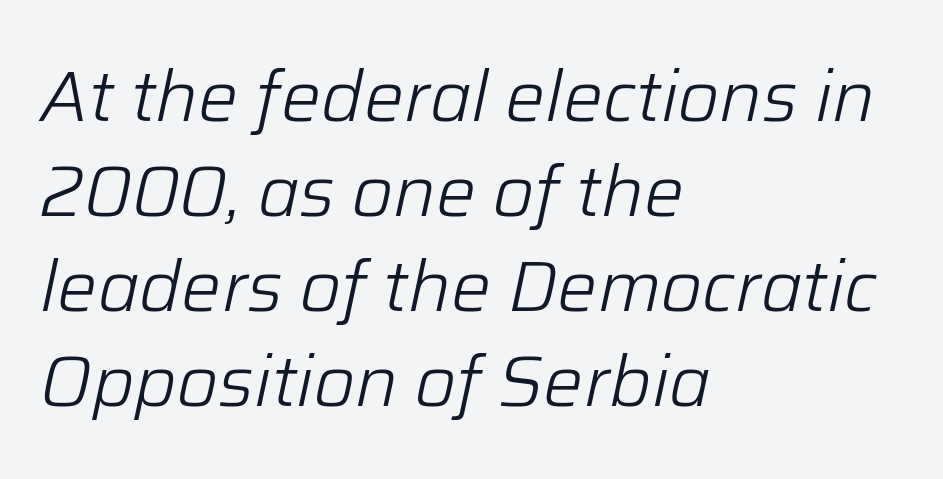
The image shows 71 px light type, italic (leaning right); set left-aligned, normal line spacing (1.34x), normal letter spacing, not underlined; low stroke contrast and a medium x-height.
